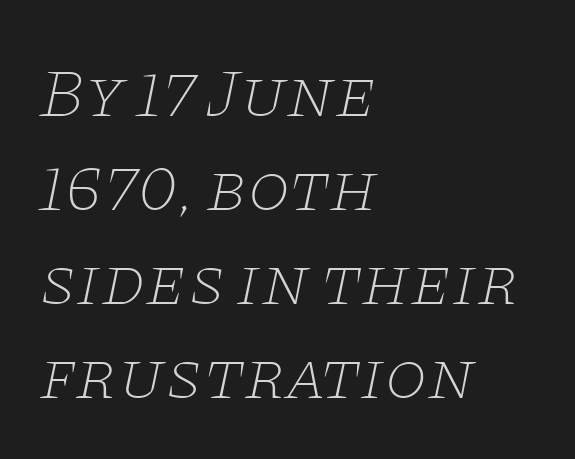
Q: Is the text bold? A: No.
Q: Is the text italic (slanted)? A: Yes, it leans right by about 11 degrees.
Q: Is the typeface a serif or a sans-serif typeface? A: Serif.
Q: Is the text underlined? A: No.
Q: How is the paragraph aligned? A: Left-aligned.
Q: Is the spacing between letters normal or unusually wide? A: Normal.
Q: Is the spacing between lines tight, normal or loose? A: Normal.
Q: Width (condensed, normal, or wide)? A: Wide.
Q: Stroke contrast? A: Low.
Q: x-height? A: Large.
Q: Monospaced? A: No.
